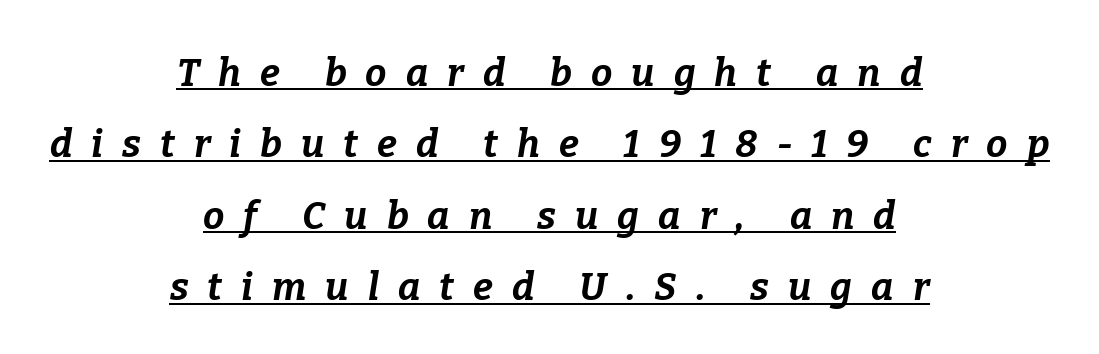
Q: Is the text bold? A: Yes.
Q: Is the text italic (slanted)? A: Yes, it leans right by about 9 degrees.
Q: Is the text underlined? A: Yes.
Q: How is the paragraph aligned? A: Centered.
Q: Is the spacing between letters normal or unusually wide? A: Unusually wide.
Q: Width (condensed, normal, or wide)? A: Normal.
Q: Stroke contrast? A: Low.
Q: x-height? A: Medium.
Q: Monospaced? A: No.
